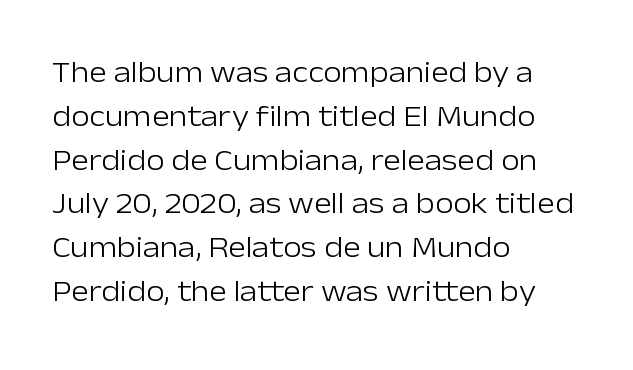
The letters stand upright; this is a roman face. The glyphs in this specimen are sans serif. Whoever set this chose a conventional vertical rhythm. Nothing unusual about the tracking: characters are spaced as the font intends. Alignment: flush left.
